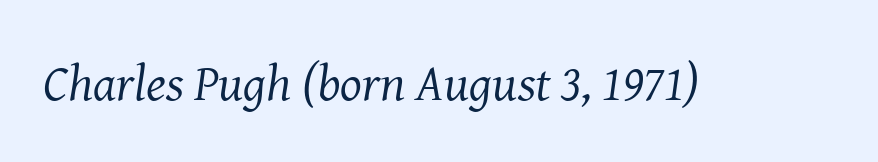
{"serif": "yes", "italic": "yes", "lean": "right", "slant_degrees": 8, "bold": "no", "weight": "regular", "width": "normal", "stroke_contrast": "medium", "x_height": "medium", "monospaced": "no", "underline": "no", "letter_spacing": "normal", "letter_spacing_em": 0.0, "glyph_px": 51}
